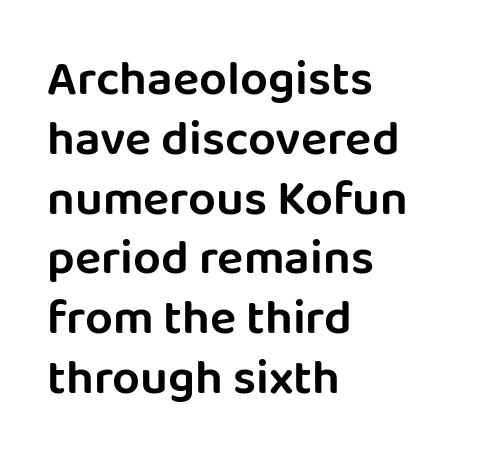
{"serif": "no", "italic": "no", "width": "normal", "stroke_contrast": "low", "x_height": "large", "monospaced": "no", "underline": "no", "align": "left", "line_spacing_ratio": 1.22, "letter_spacing": "normal", "letter_spacing_em": 0.0, "glyph_px": 49}
